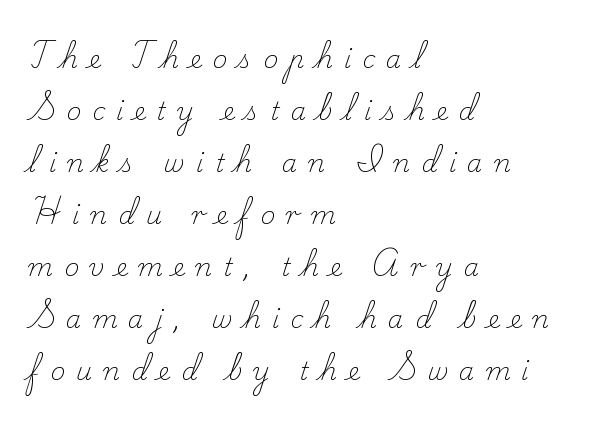
No heavy texture on the line: the type isn't bold. Quick note: underline off. These lines stand farther apart than default settings would place them.
